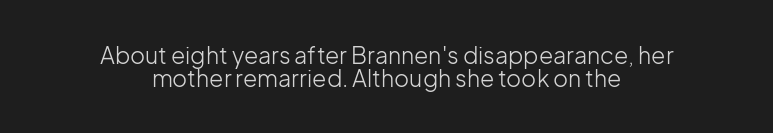
Between one letter and the next there's only the usual sliver of space. Regarding leading, the lines here are crowded together. You can tell it's not italic because the verticals are truly vertical. One-word summary of the alignment: center. The string is rendered with underlining switched off.
